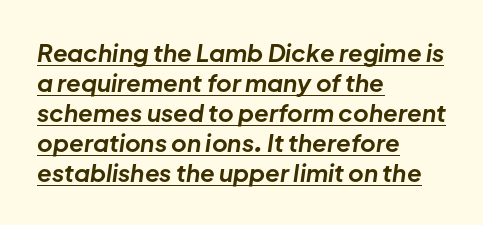
The image shows 24 px bold type, italic (leaning right); set left-aligned, normal line spacing (1.25x), normal letter spacing, underlined.
